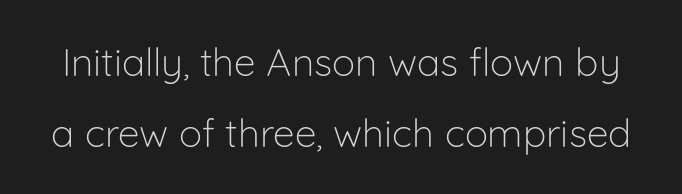
Caption: standard tracking, unaltered. Nothing heavy about these letters — not bold at all. The face used here is proportionally spaced, like ordinary book or web type. Tall strokes in this sample are plumb rather than angled.
